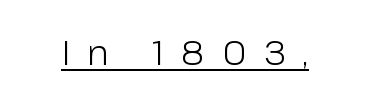
The image shows 35 px light sans-serif type, upright; set unusually wide letter spacing (+0.49 em), underlined; low stroke contrast and a medium x-height.
